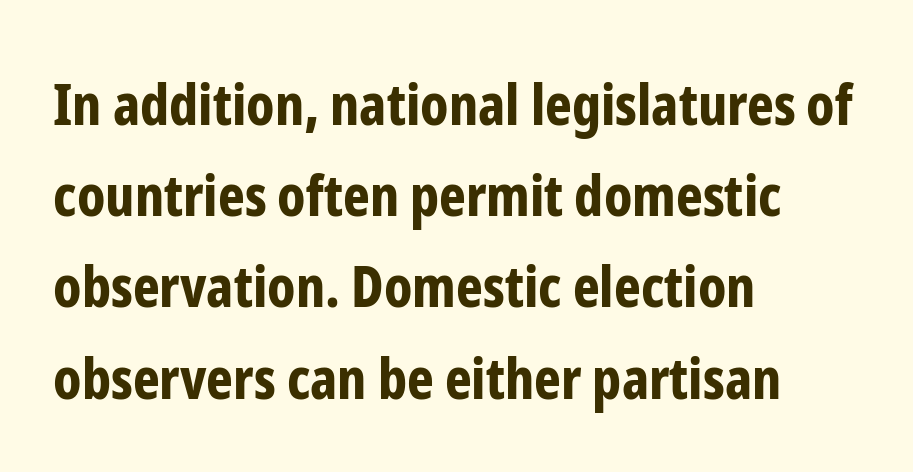
The image shows 57 px bold, condensed sans-serif type, upright; set left-aligned, normal line spacing (1.6x), normal letter spacing, not underlined; low stroke contrast and a medium x-height.
